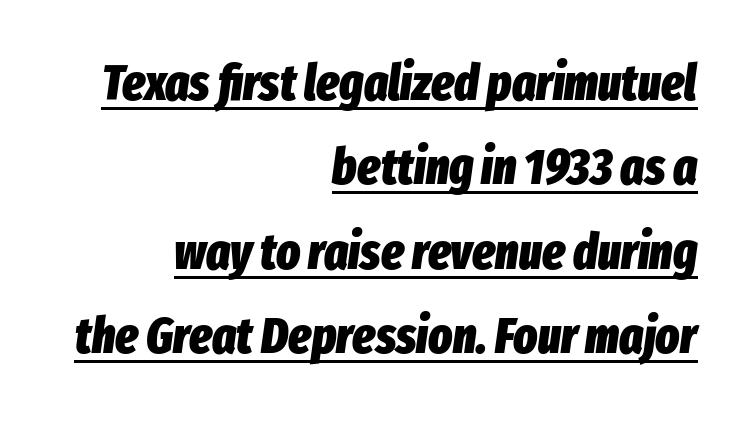
Spacing verdict: proportional, widths tailored to each character. In terms of weight, the rendering is a true, heavy bold. It's the slanting kind of type. Compared with typical paragraphs, the rows here are spaced about the same. The gaps between neighbouring characters are ordinary and unremarkable.
